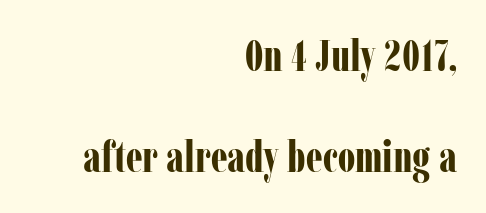
{"serif": "yes", "italic": "no", "bold": "yes", "weight": "bold", "width": "condensed", "stroke_contrast": "low", "x_height": "medium", "monospaced": "no", "underline": "no", "align": "right", "line_spacing": "loose", "line_spacing_ratio": 2.3, "letter_spacing": "normal", "letter_spacing_em": 0.0, "glyph_px": 44}
